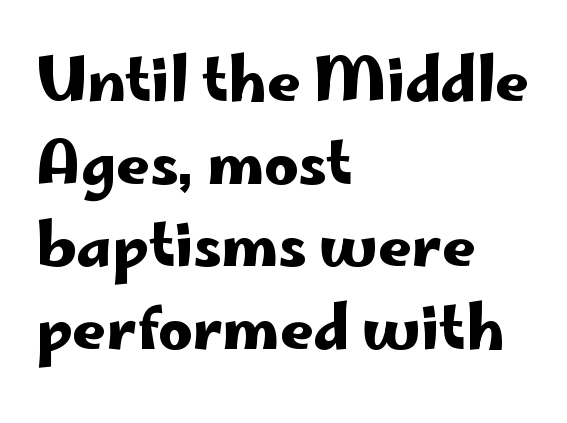
The image shows 59 px wide sans-serif type, upright; set left-aligned, normal line spacing (1.4x), normal letter spacing, not underlined; low stroke contrast and a small x-height.
